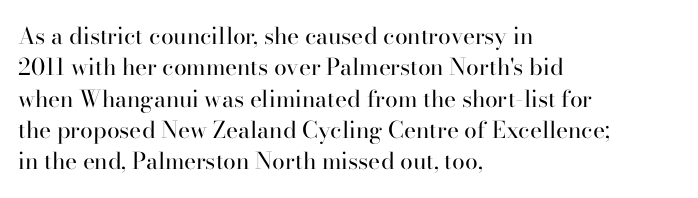
{"italic": "no", "bold": "no", "underline": "no", "align": "left", "line_spacing": "normal", "line_spacing_ratio": 1.36, "letter_spacing": "normal", "letter_spacing_em": 0.0, "glyph_px": 23}
